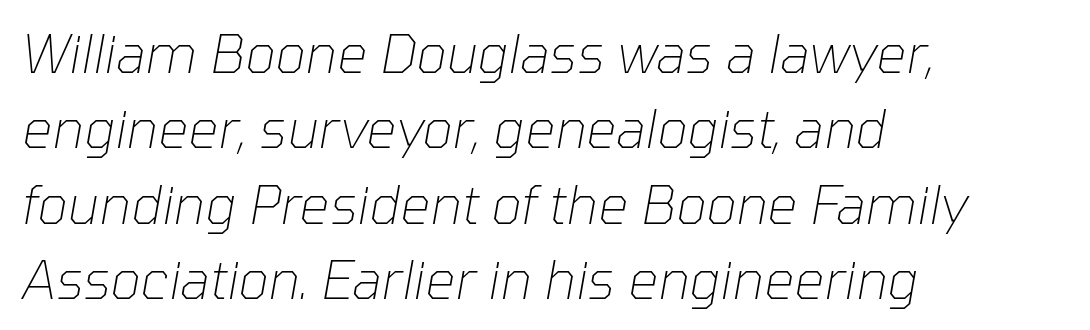
Q: Is the text bold? A: No.
Q: Is the text italic (slanted)? A: Yes, it leans right by about 10 degrees.
Q: Is the text underlined? A: No.
Q: How is the paragraph aligned? A: Left-aligned.
Q: Is the spacing between letters normal or unusually wide? A: Normal.
Q: Is the spacing between lines tight, normal or loose? A: Normal.
Q: Width (condensed, normal, or wide)? A: Normal.
Q: Stroke contrast? A: Low.
Q: x-height? A: Medium.
Q: Monospaced? A: No.
